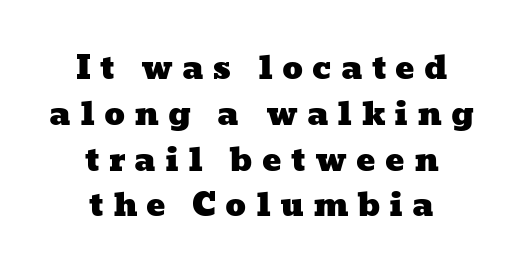
The space directly below the letters is spotless. In terms of letterspacing, this is a distinctly airy, spread setting. Normally led — the rows are evenly, conventionally spaced. A typesetter would call this proportional, since set widths differ per character. Layout note: lines centered.
